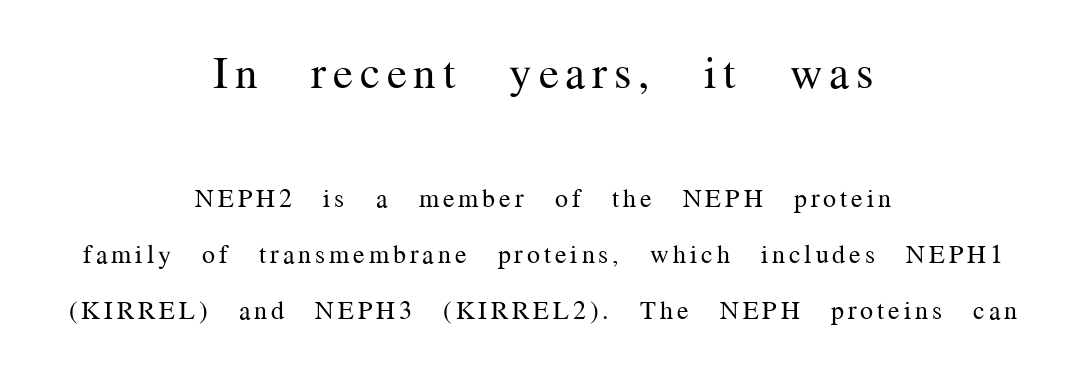
Think standard paragraph weight, or any step lighter than that. Top chunk: large. Bottom chunk: small. The rendering uses natural spacing where letterforms have individual widths. What's the leading like? Stretched, with rows far apart. Honestly, there is no underline to notice here at all.
